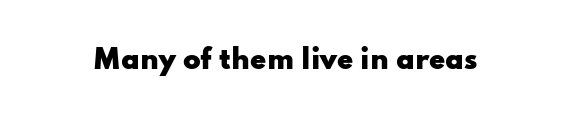
The image shows 26 px bold type, upright; set normal letter spacing, not underlined.
